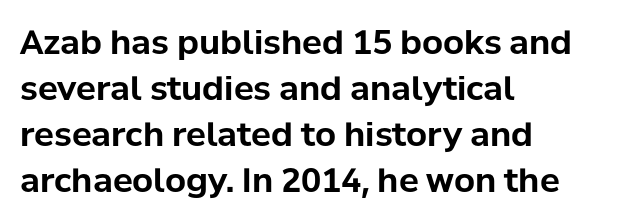
{"serif": "no", "italic": "no", "bold": "yes", "weight": "bold", "width": "normal", "stroke_contrast": "low", "x_height": "medium", "monospaced": "no", "underline": "no", "align": "left", "line_spacing": "normal", "line_spacing_ratio": 1.39, "letter_spacing": "normal", "letter_spacing_em": 0.0, "glyph_px": 33}
